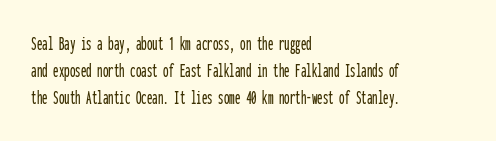
The horizontal fit of the characters is conventional and even. The typesetter chose a ragged-right arrangement here. Upright lettering throughout. The specimen omits any rule beneath the text block's lines.
